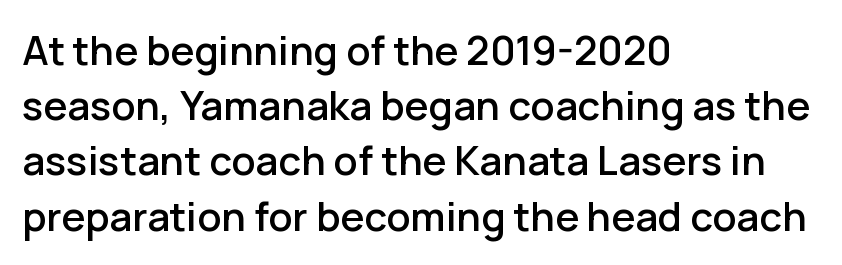
The line-height multiplier appears to be the usual default. Think of a printed novel: that variable character pitch is what you see here. The glyphs are unaccompanied by any horizontal stroke below them. Stroke terminals: plain, sans-serif.
